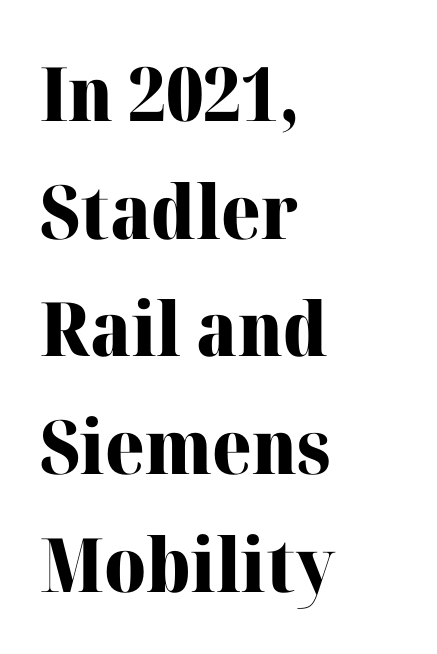
Anything drawn beneath the words? Only blank space. The face used here has the dense, thick strokes of a bold. A typesetter would mark this as roman, not italic. Each letter keeps its own natural width here, so spacing adapts to shape. In CSS terms this would be text-align: left. Each letter's strokes conclude with small projecting serifs.
